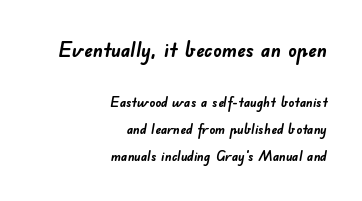
The image shows 21 px bold type; set right-aligned, loose line spacing (1.93x), normal letter spacing, not underlined; the first (top) block is 1.5x larger.
